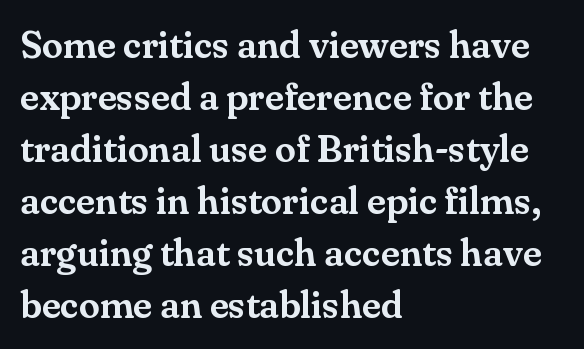
A typesetter would label this face a serif. Typeset ragged right — the left edge is the straight one. Nobody drew a line under any word here. This rendering leaves character spacing at its baseline value. The rows are spaced the way most documents space them. Spacing verdict: proportional, widths tailored to each character.
